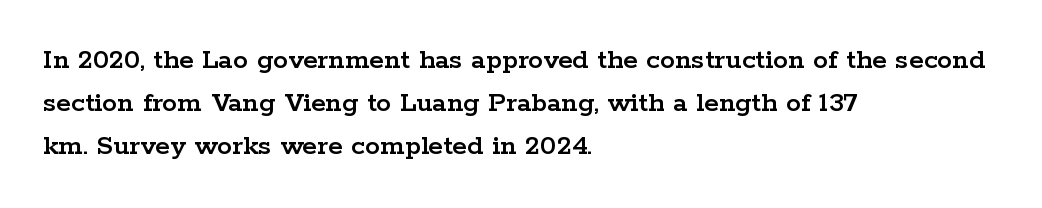
{"serif": "yes", "italic": "no", "width": "wide", "stroke_contrast": "low", "x_height": "medium", "monospaced": "no", "underline": "no", "align": "left", "line_spacing": "normal", "line_spacing_ratio": 1.44, "letter_spacing": "normal", "letter_spacing_em": 0.0, "glyph_px": 30}
